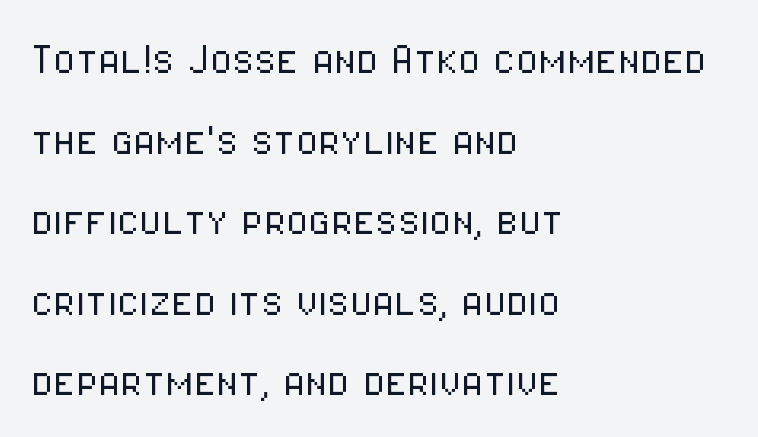
Every row of glyphs begins at an identical x-position on the left. No chunkiness to these letters — they're not bold. Decoration check: the copy has no underline. The block of text has a typical density, with ordinary space between rows. A roman cut, with each character standing at attention. A typesetter would call this proportional, since set widths differ per character.
